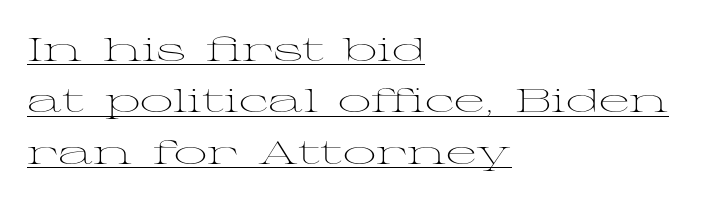
Letter spacing: default. Every word sits above its own underline. Stroke thickness stays within the range of a standard reading face or lighter. To sum up the face: it has serifs. Looks like regular typesetting: each glyph gets only the width it needs.
